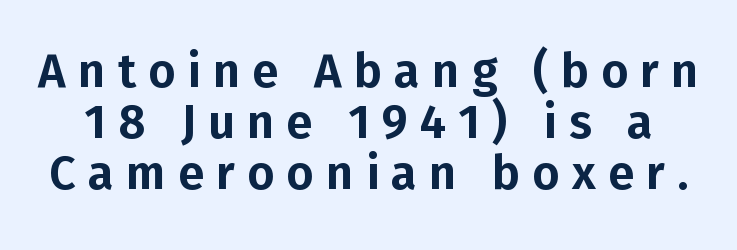
{"serif": "no", "italic": "no", "width": "normal", "stroke_contrast": "low", "x_height": "medium", "monospaced": "no", "underline": "no", "line_spacing": "tight", "line_spacing_ratio": 1.08, "letter_spacing": "wide", "letter_spacing_em": 0.26, "glyph_px": 47}
